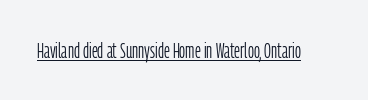
The image shows 21 px text type, upright; set normal letter spacing, underlined.
